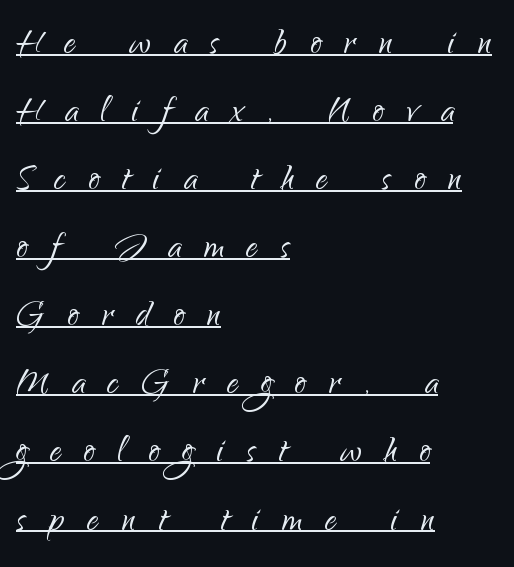
Q: Is the text bold? A: No.
Q: Is the text italic (slanted)? A: Yes.
Q: Is the typeface a serif or a sans-serif typeface? A: Sans-serif.
Q: Is the text underlined? A: Yes.
Q: How is the paragraph aligned? A: Left-aligned.
Q: Is the spacing between letters normal or unusually wide? A: Unusually wide.
Q: Is the spacing between lines tight, normal or loose? A: Normal.
Q: Width (condensed, normal, or wide)? A: Normal.
Q: Stroke contrast? A: Low.
Q: x-height? A: Small.
Q: Monospaced? A: No.
